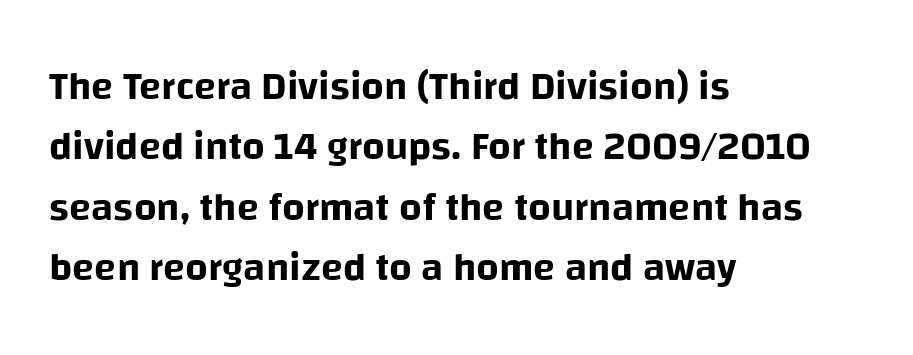
Note the varied advance widths — an 'i' is clearly narrower than an 'm'. Letter spacing: default. Line spacing here is normal. You can tell from the bare stems that sans-serif type was used. Notice how the passage keeps a crisp vertical edge on the left only.
